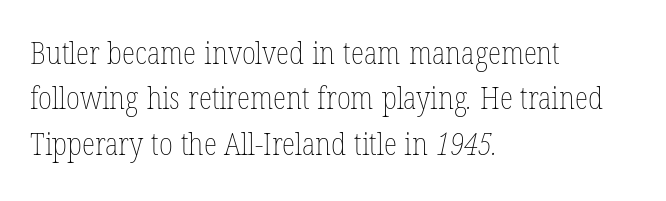
{"bold": "no", "weight": "thin", "width": "condensed", "stroke_contrast": "low", "x_height": "medium", "monospaced": "no", "underline": "no", "align": "left", "line_spacing": "normal", "line_spacing_ratio": 1.46, "letter_spacing": "normal", "letter_spacing_em": 0.0, "glyph_px": 31}
